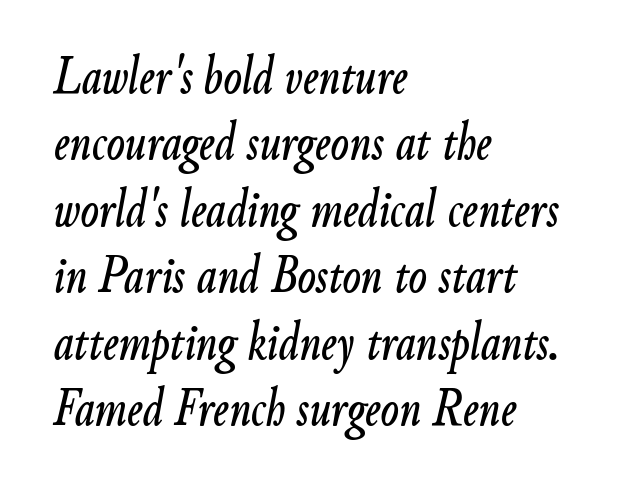
The image shows 54 px condensed type, italic (leaning right); set left-aligned, line spacing 1.23x, normal letter spacing, not underlined; low stroke contrast and a small x-height.
